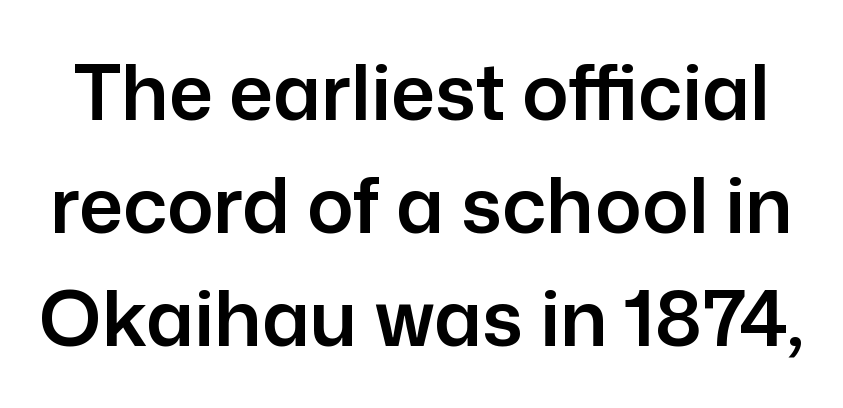
Letterform terminals end flat and unadorned throughout the passage. Tracking value appears to be zero — textbook default spacing. Descenders are the only things crossing below the line. Each letter keeps its own natural width here, so spacing adapts to shape. Every character sits straight up, as roman type does.
